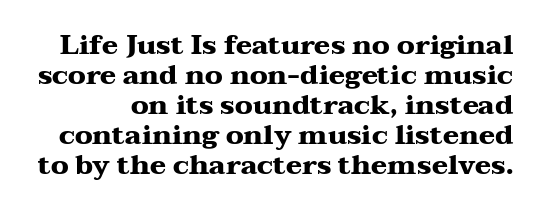
{"italic": "no", "bold": "yes", "underline": "no", "line_spacing": "tight", "line_spacing_ratio": 1.11, "letter_spacing": "normal", "letter_spacing_em": 0.0, "glyph_px": 27}
